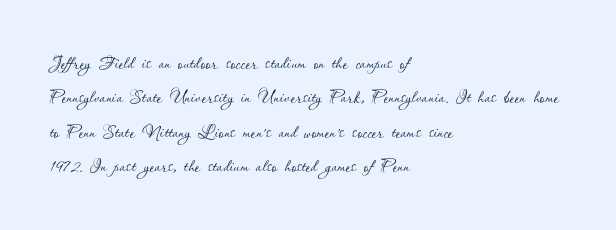
The image shows 24 px text type; set left-aligned, normal line spacing (1.43x), normal letter spacing, not underlined.
